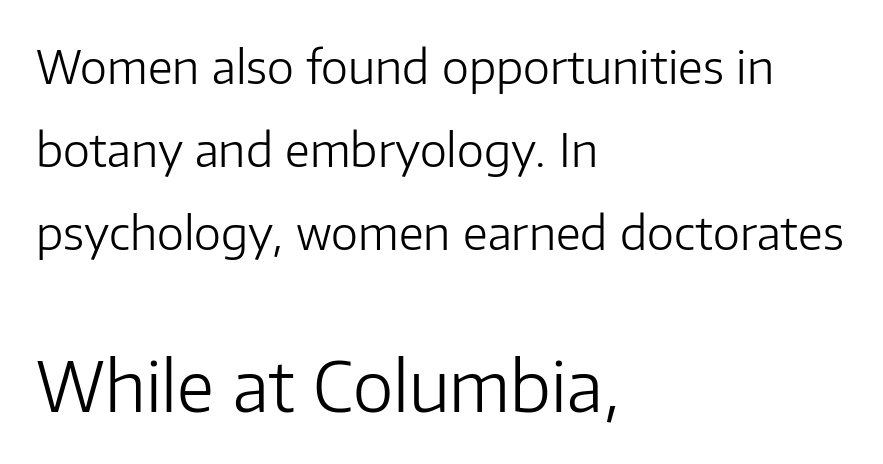
The image shows 69 px light sans-serif type, upright; set left-aligned, line spacing 1.8x, normal letter spacing, not underlined; the second (bottom) block is 1.5x larger; low stroke contrast and a medium x-height.
